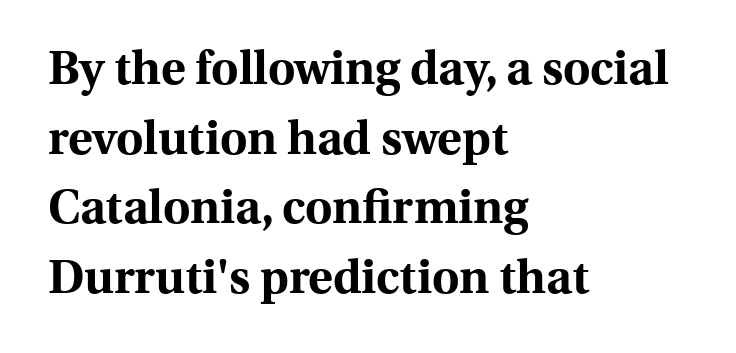
Q: Is the text bold? A: Yes.
Q: Is the text italic (slanted)? A: No, it is upright.
Q: Is the typeface a serif or a sans-serif typeface? A: Serif.
Q: Is the text underlined? A: No.
Q: How is the paragraph aligned? A: Left-aligned.
Q: Is the spacing between letters normal or unusually wide? A: Normal.
Q: Is the spacing between lines tight, normal or loose? A: Normal.
Q: Width (condensed, normal, or wide)? A: Normal.
Q: x-height? A: Medium.
Q: Monospaced? A: No.
